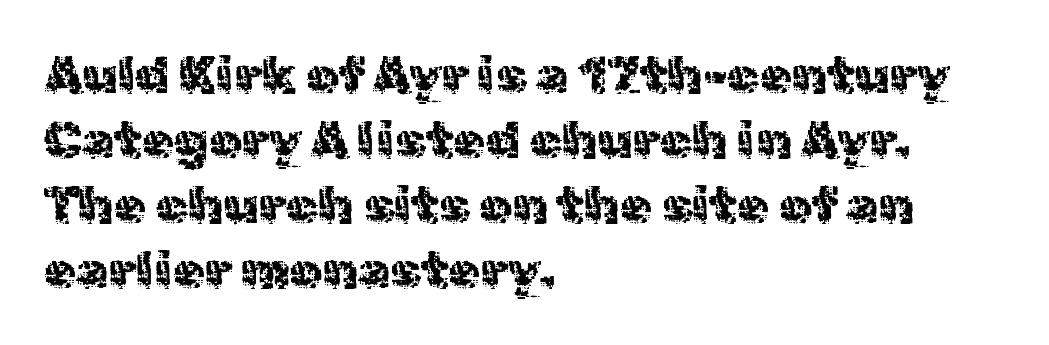
Q: Is the text bold? A: No.
Q: Is the text italic (slanted)? A: No, it is upright.
Q: Is the typeface a serif or a sans-serif typeface? A: Sans-serif.
Q: Is the text underlined? A: No.
Q: How is the paragraph aligned? A: Left-aligned.
Q: Is the spacing between letters normal or unusually wide? A: Normal.
Q: Is the spacing between lines tight, normal or loose? A: Normal.
Q: Width (condensed, normal, or wide)? A: Normal.
Q: x-height? A: Medium.
Q: Monospaced? A: No.
